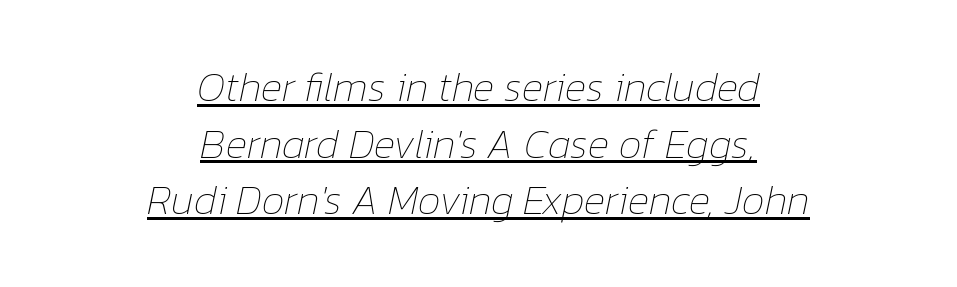
What stands out about the letter spacing? Nothing — it is the standard amount. The rendered words wear a rule along their underside. Think of a printed novel: that variable character pitch is what you see here. A quiet, ordinary-to-light weight characterises the typeface.
